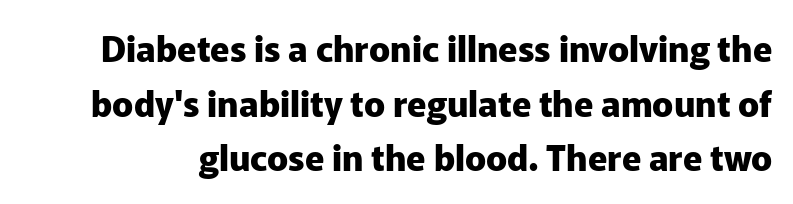
Q: Is the text bold? A: Yes.
Q: Is the text italic (slanted)? A: No, it is upright.
Q: Is the typeface a serif or a sans-serif typeface? A: Sans-serif.
Q: Is the text underlined? A: No.
Q: Is the spacing between letters normal or unusually wide? A: Normal.
Q: Is the spacing between lines tight, normal or loose? A: Normal.
Q: Width (condensed, normal, or wide)? A: Normal.
Q: Stroke contrast? A: Low.
Q: x-height? A: Medium.
Q: Monospaced? A: No.
